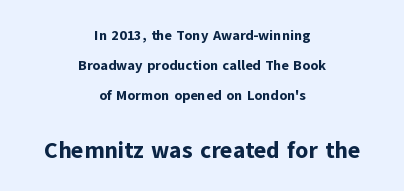
{"italic": "no", "bold": "yes", "underline": "no", "align": "center", "line_spacing": "loose", "line_spacing_ratio": 2.15, "letter_spacing": "normal", "letter_spacing_em": 0.0, "larger_block": "second", "size_ratio": 1.64, "glyph_px": 23}
